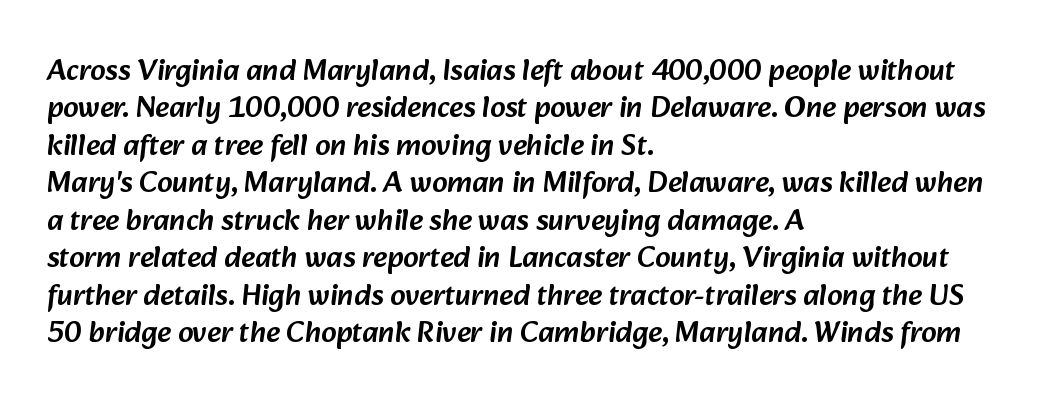
The image shows 30 px sans-serif type; set left-aligned, normal line spacing (1.25x), normal letter spacing, not underlined; low stroke contrast and a medium x-height.
